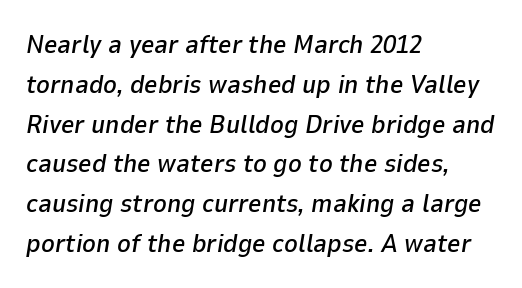
{"italic": "yes", "lean": "right", "slant_degrees": 9, "underline": "no", "align": "left", "line_spacing": "normal", "line_spacing_ratio": 1.53, "letter_spacing": "normal", "letter_spacing_em": 0.0, "glyph_px": 26}
